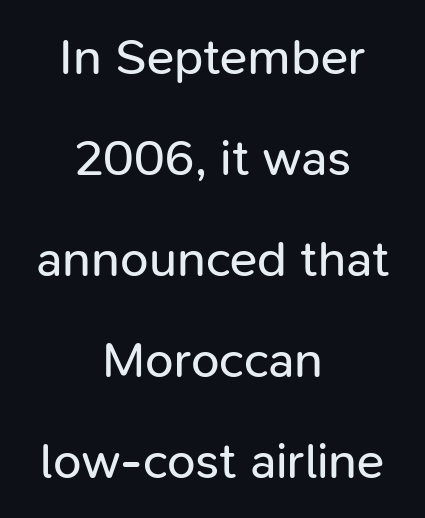
{"serif": "no", "italic": "no", "bold": "no", "weight": "regular", "width": "normal", "stroke_contrast": "low", "x_height": "medium", "monospaced": "no", "underline": "no", "align": "center", "line_spacing": "loose", "line_spacing_ratio": 1.98, "letter_spacing": "normal", "letter_spacing_em": 0.0, "glyph_px": 51}
